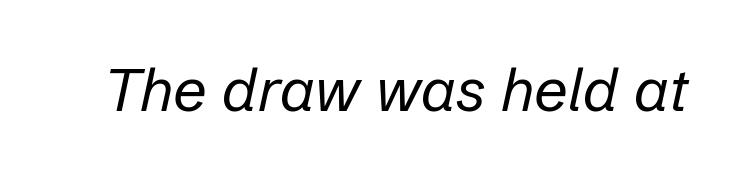
{"italic": "yes", "lean": "right", "slant_degrees": 12, "bold": "no", "weight": "regular", "width": "normal", "stroke_contrast": "low", "x_height": "medium", "monospaced": "no", "underline": "no", "letter_spacing": "normal", "letter_spacing_em": 0.0, "glyph_px": 60}
